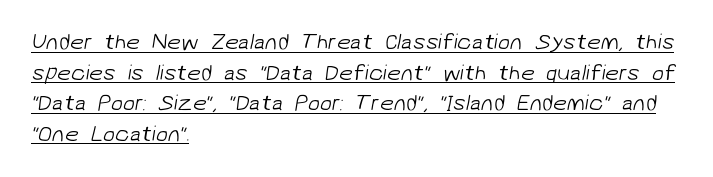
The image shows 22 px text type; set left-aligned, normal line spacing (1.39x), normal letter spacing, underlined.
